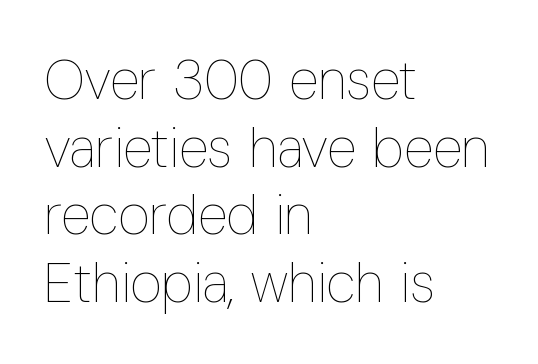
Q: Is the text bold? A: No.
Q: Is the text italic (slanted)? A: No, it is upright.
Q: Is the text underlined? A: No.
Q: How is the paragraph aligned? A: Left-aligned.
Q: Is the spacing between letters normal or unusually wide? A: Normal.
Q: Width (condensed, normal, or wide)? A: Condensed.
Q: Stroke contrast? A: Low.
Q: x-height? A: Medium.
Q: Monospaced? A: No.
